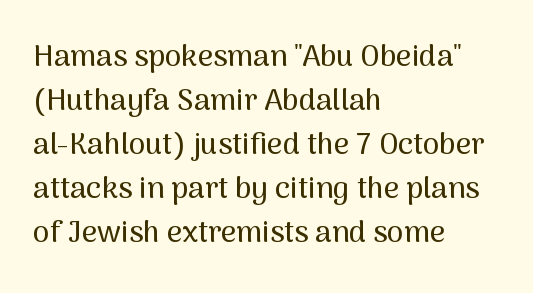
{"serif": "no", "italic": "no", "width": "normal", "stroke_contrast": "medium", "x_height": "medium", "monospaced": "no", "underline": "no", "align": "left", "line_spacing": "normal", "line_spacing_ratio": 1.47, "letter_spacing": "normal", "letter_spacing_em": 0.0, "glyph_px": 30}
